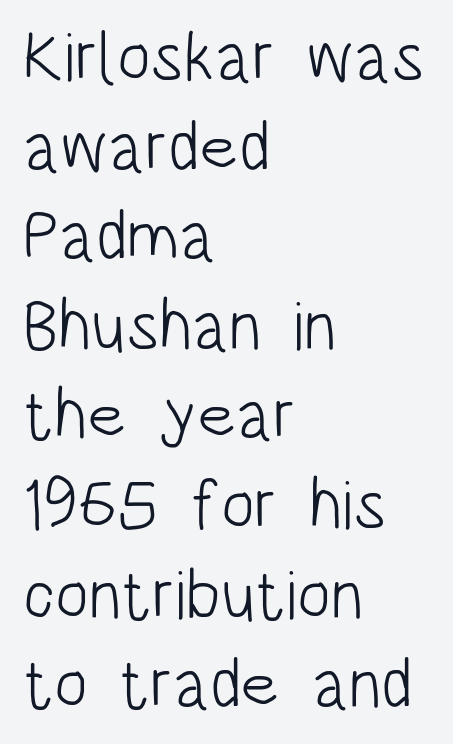
No heavy texture on the line: the type isn't bold. Compared with a centered layout, this one pins lines to the left instead. Letterform terminals end flat and unadorned throughout the passage. Nothing unusual about the tracking: characters are spaced as the font intends. Reading down the column, the eye jumps a familiar distance to each next line.
